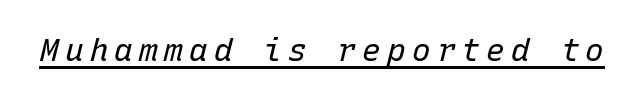
Characters follow at a spacing far wider than the type designer built in. A continuous stroke trails under the words, as in a hyperlink. Note the uniform advance width — an 'i' takes as much space as an 'm'. Characters are canted at an angle relative to the baseline's perpendicular. Nothing heavy about these letters — not bold at all.
